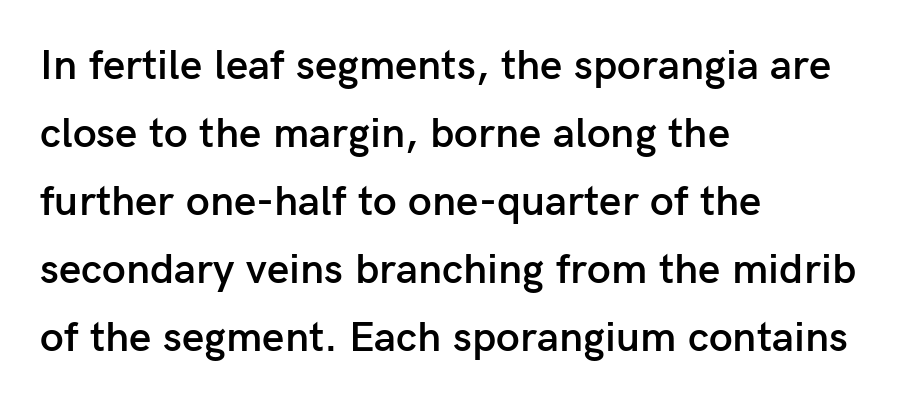
You could not count columns in this text — the font is proportionally spaced. Nobody touched the tracking dial on this one. Its strokes are somewhat broadened, the hallmark of semibold type. Where is the straight margin? On the left. Is there much room between lines? A standard amount, neither cramped nor airy.
